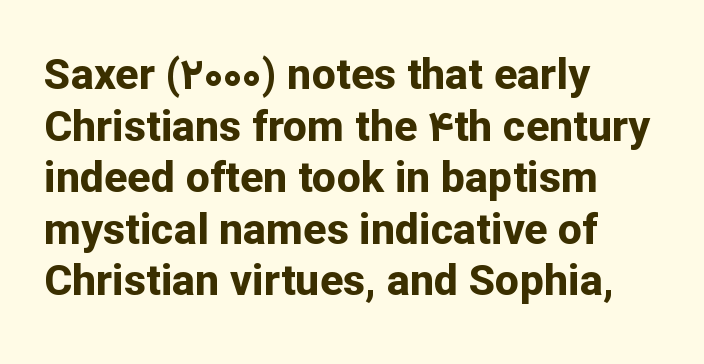
Q: Is the text bold? A: Yes.
Q: Is the text italic (slanted)? A: No, it is upright.
Q: Is the typeface a serif or a sans-serif typeface? A: Sans-serif.
Q: Is the text underlined? A: No.
Q: How is the paragraph aligned? A: Left-aligned.
Q: Is the spacing between letters normal or unusually wide? A: Normal.
Q: Width (condensed, normal, or wide)? A: Normal.
Q: Stroke contrast? A: Low.
Q: x-height? A: Medium.
Q: Monospaced? A: No.
